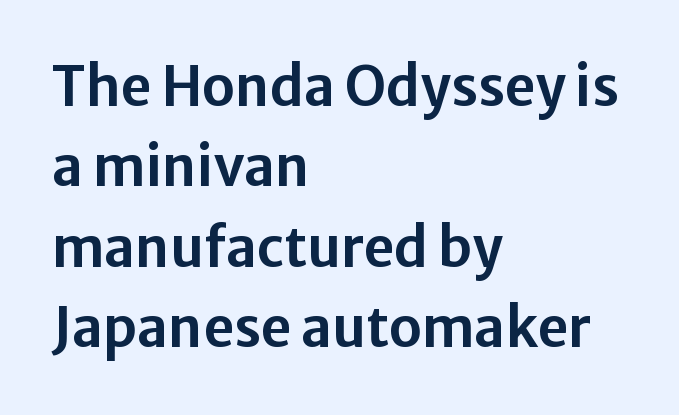
Anything drawn beneath the words? Only blank space. The letters advance in unequal steps, a hallmark of proportional type. This rendering employs a face without finishing strokes, i.e., a sans-serif. This block has exactly the height ordinary leading produces.
